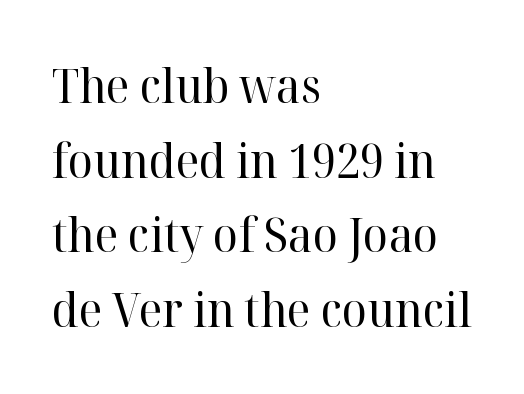
{"serif": "yes", "italic": "no", "bold": "no", "weight": "regular", "width": "normal", "stroke_contrast": "high", "x_height": "medium", "monospaced": "no", "underline": "no", "align": "left", "line_spacing": "normal", "line_spacing_ratio": 1.59, "letter_spacing": "normal", "letter_spacing_em": 0.0, "glyph_px": 47}
